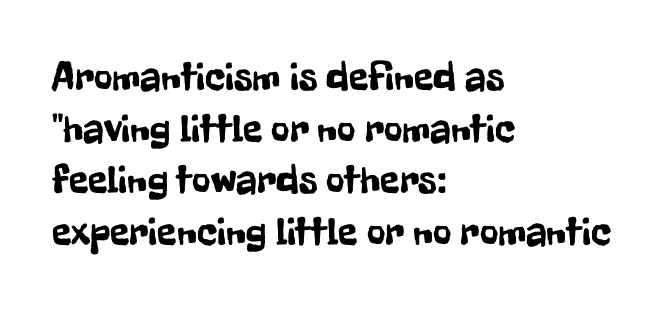
Q: Is the text italic (slanted)? A: No, it is upright.
Q: Is the typeface a serif or a sans-serif typeface? A: Sans-serif.
Q: Is the text underlined? A: No.
Q: How is the paragraph aligned? A: Left-aligned.
Q: Is the spacing between letters normal or unusually wide? A: Normal.
Q: Is the spacing between lines tight, normal or loose? A: Normal.
Q: Width (condensed, normal, or wide)? A: Condensed.
Q: Stroke contrast? A: Low.
Q: x-height? A: Medium.
Q: Monospaced? A: No.
